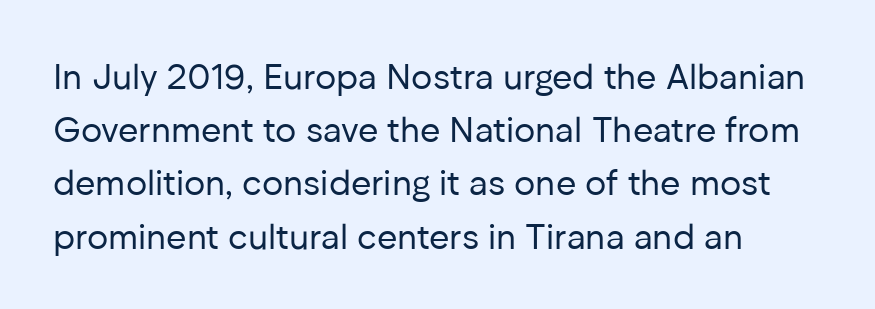
{"serif": "no", "italic": "no", "bold": "no", "weight": "regular", "width": "normal", "stroke_contrast": "low", "x_height": "medium", "monospaced": "no", "underline": "no", "align": "left", "line_spacing": "normal", "line_spacing_ratio": 1.52, "letter_spacing": "normal", "letter_spacing_em": 0.0, "glyph_px": 35}
